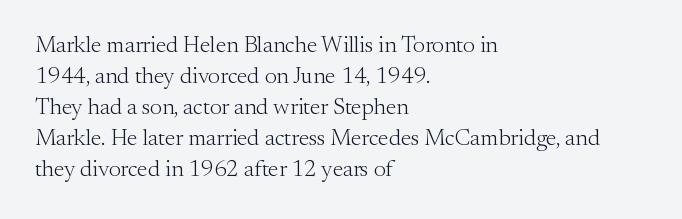
Posture: upright roman. The ragged edge is on the right, which tells us the setting is flush left. Reading down the column, the eye jumps a familiar distance to each next line. The specimen omits any rule beneath the text block's lines. The face looks like a standard text weight, possibly lighter.
